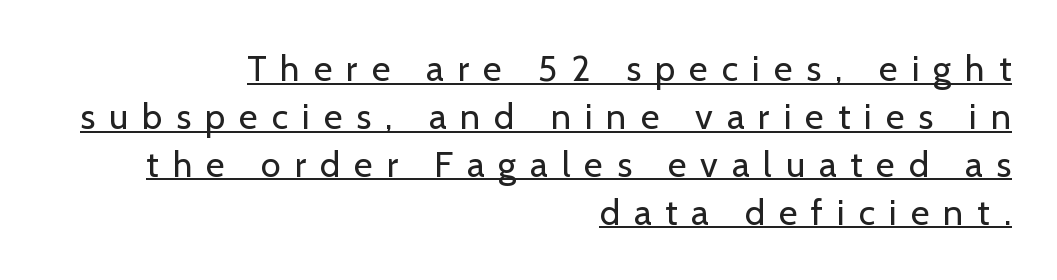
Q: Is the text bold? A: No.
Q: Is the text italic (slanted)? A: No, it is upright.
Q: Is the typeface a serif or a sans-serif typeface? A: Sans-serif.
Q: Is the text underlined? A: Yes.
Q: How is the paragraph aligned? A: Right-aligned.
Q: Is the spacing between letters normal or unusually wide? A: Unusually wide.
Q: Is the spacing between lines tight, normal or loose? A: Normal.
Q: Width (condensed, normal, or wide)? A: Normal.
Q: Stroke contrast? A: Low.
Q: x-height? A: Medium.
Q: Monospaced? A: No.
